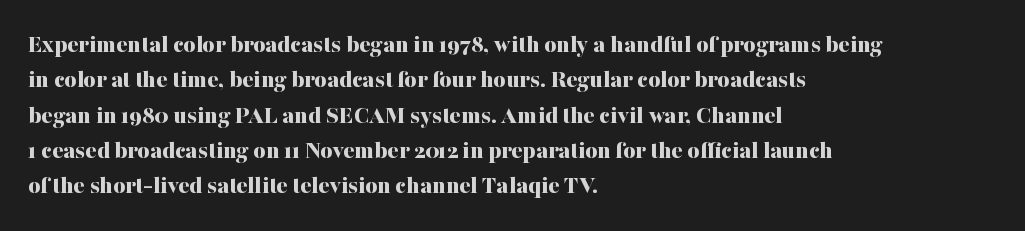
The image shows 26 px bold type, upright; set left-aligned, normal line spacing (1.36x), normal letter spacing, not underlined.
